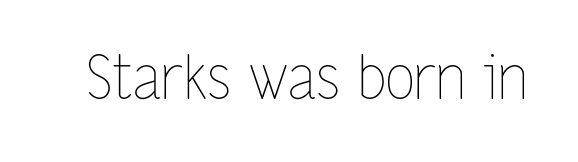
Counters stay open thanks to moderate or lighter strokes. The face used here is rendered with its standard letterfit. No italicization has been applied; the sample stays upright. Looks like regular typesetting: each glyph gets only the width it needs.
